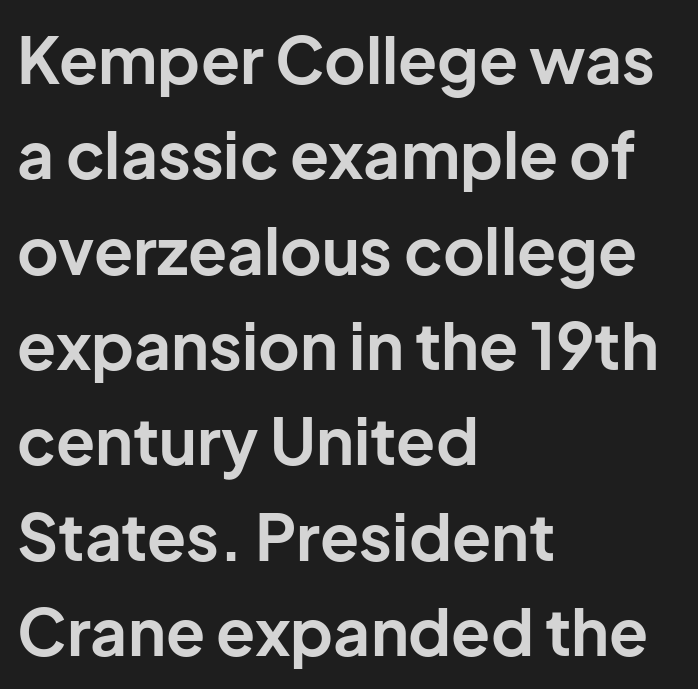
{"serif": "no", "italic": "no", "bold": "yes", "weight": "bold", "width": "normal", "stroke_contrast": "low", "x_height": "medium", "monospaced": "no", "underline": "no", "align": "left", "line_spacing": "normal", "line_spacing_ratio": 1.49, "letter_spacing": "normal", "letter_spacing_em": 0.0, "glyph_px": 64}
